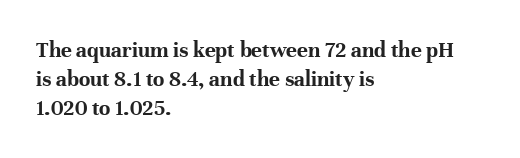
{"italic": "no", "bold": "yes", "underline": "no", "align": "left", "line_spacing": "normal", "line_spacing_ratio": 1.26, "letter_spacing": "normal", "letter_spacing_em": 0.0, "glyph_px": 23}
